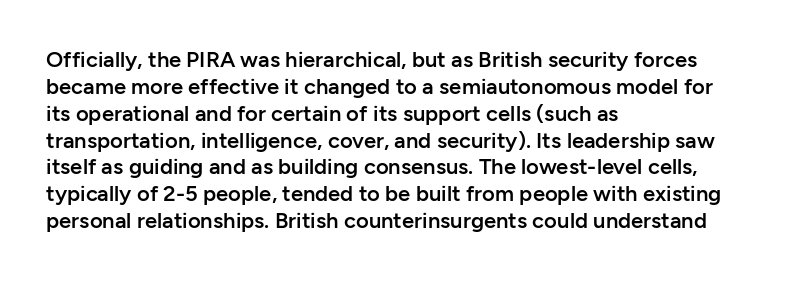
Q: Is the text bold? A: Semi-bold.
Q: Is the text italic (slanted)? A: No, it is upright.
Q: Is the text underlined? A: No.
Q: How is the paragraph aligned? A: Left-aligned.
Q: Is the spacing between letters normal or unusually wide? A: Normal.
